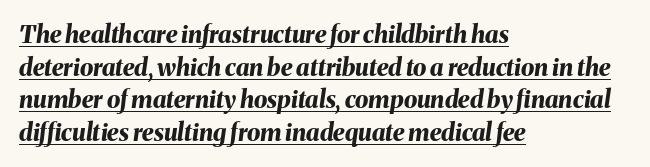
Looks like someone drew a line under every word here. You'd pick this weight for a headline — it's a proper bold. Is the type slanted? Yes — the strokes lean at a clear angle. Honestly, the row spacing looks completely unremarkable.
